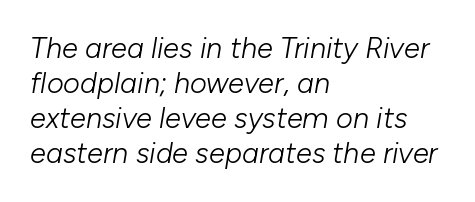
Q: Is the text bold? A: No.
Q: Is the text italic (slanted)? A: Yes, it leans right by about 10 degrees.
Q: Is the text underlined? A: No.
Q: How is the paragraph aligned? A: Left-aligned.
Q: Is the spacing between letters normal or unusually wide? A: Normal.
Q: Width (condensed, normal, or wide)? A: Normal.
Q: Stroke contrast? A: Low.
Q: x-height? A: Medium.
Q: Monospaced? A: No.
